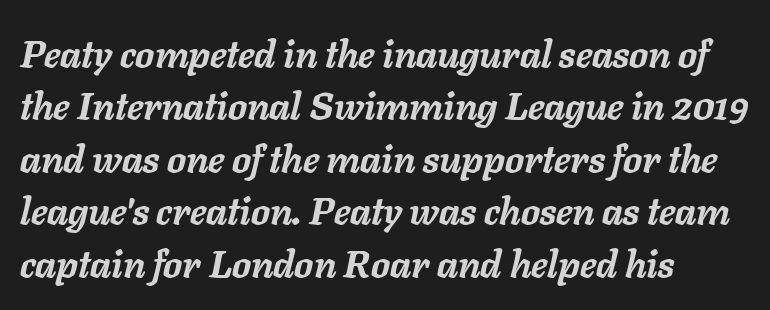
Q: Is the text bold? A: Yes.
Q: Is the text italic (slanted)? A: Yes, it leans right by about 11 degrees.
Q: Is the text underlined? A: No.
Q: How is the paragraph aligned? A: Left-aligned.
Q: Is the spacing between letters normal or unusually wide? A: Normal.
Q: Is the spacing between lines tight, normal or loose? A: Normal.
Q: Width (condensed, normal, or wide)? A: Normal.
Q: Stroke contrast? A: Low.
Q: x-height? A: Medium.
Q: Monospaced? A: No.
